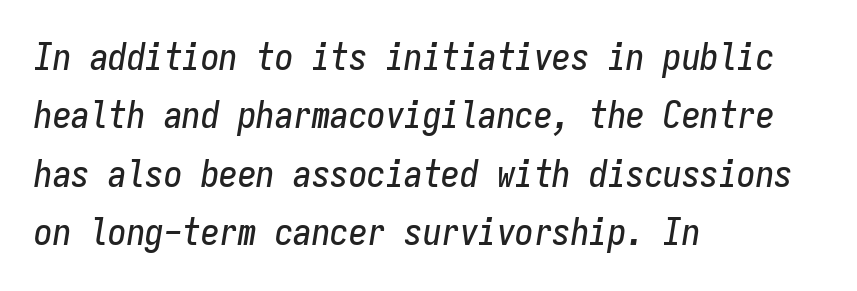
The horizontal fit of the characters is conventional and even. Type without underlining. The lettering tilts uniformly, giving the passage an italic look. Caption: multi-line text, flush left, ragged right. A typesetter would call this leading conventional body-copy spacing. You could count columns in this text — the font is strictly monospaced.
